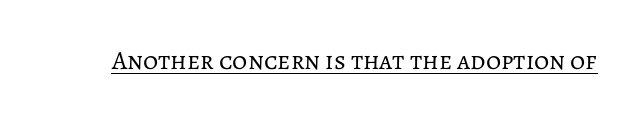
The image shows 26 px text type, upright; set normal letter spacing, underlined.
